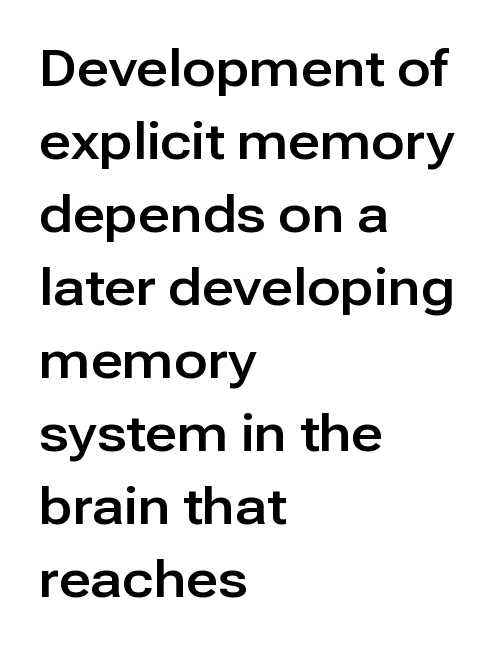
{"serif": "no", "italic": "no", "width": "normal", "stroke_contrast": "low", "x_height": "medium", "monospaced": "no", "underline": "no", "align": "left", "line_spacing": "normal", "line_spacing_ratio": 1.46, "letter_spacing": "normal", "letter_spacing_em": 0.0, "glyph_px": 50}
